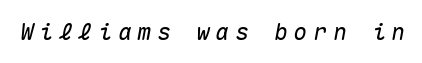
{"italic": "yes", "lean": "right", "slant_degrees": 10, "underline": "no", "letter_spacing": "wide", "letter_spacing_em": 0.25, "glyph_px": 23}
